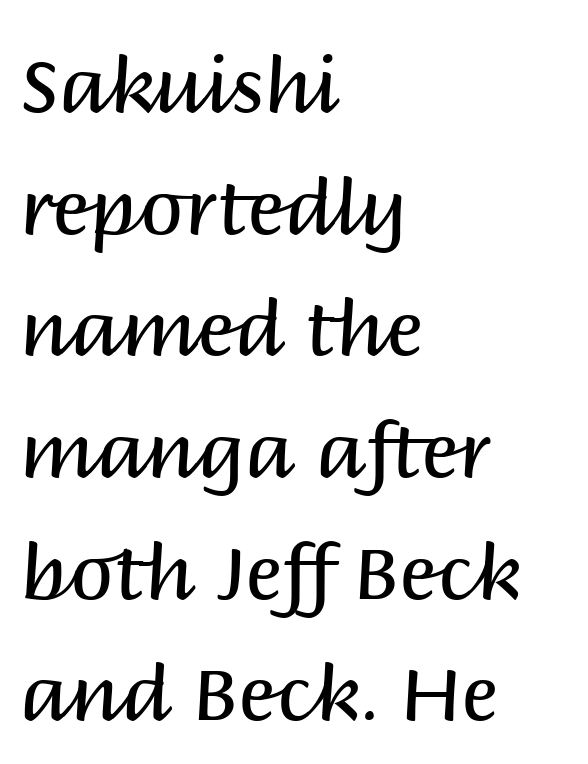
The rendering shows plain stroke endings on the letterforms — a sans-serif design. The letters advance in unequal steps, a hallmark of proportional type. In terms of leading, this rendering sits right in the middle. A student would call this left alignment; a typographer would say flush left, rag right. Students, note that the glyphs here touch the page at normal intervals.
